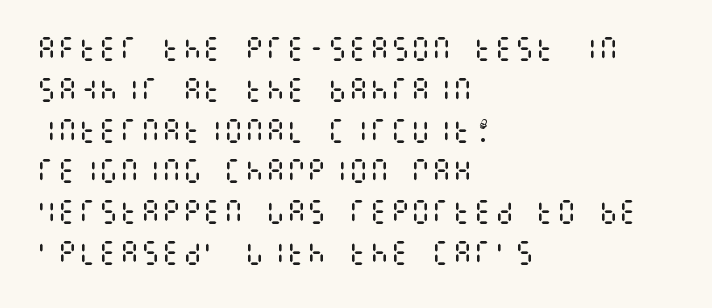
The gap between lines stays unmarked. No extra tracking has been applied to these lines. Does the leading feel generous? No, just average. Short and long lines alike share a common starting point at left.
